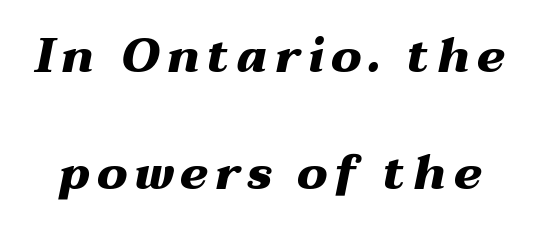
The image shows 47 px heavy, wide type, italic (leaning right); set loose line spacing (2.48x), not underlined; medium stroke contrast and a medium x-height.
